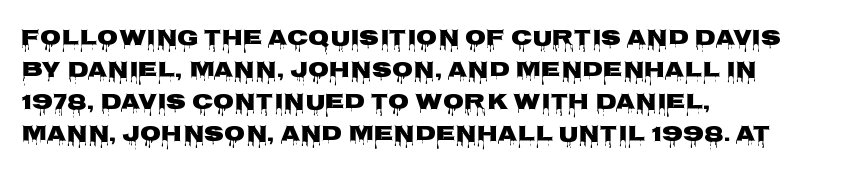
The image shows 22 px bold type, upright; set left-aligned, normal line spacing (1.45x), normal letter spacing, not underlined.
